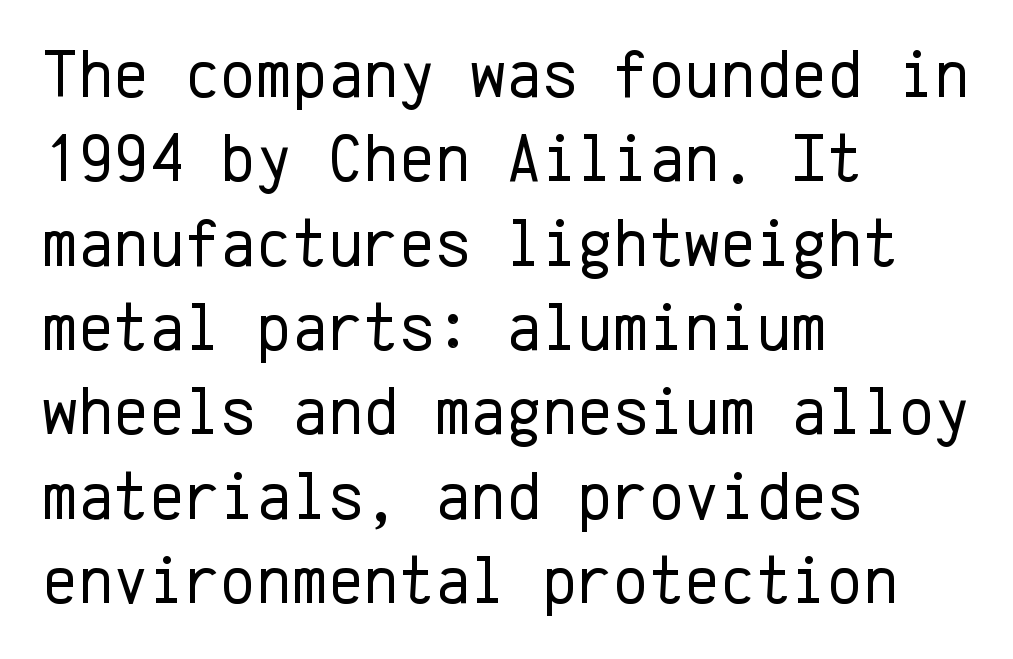
{"serif": "no", "italic": "no", "bold": "no", "weight": "regular", "width": "normal", "stroke_contrast": "low", "x_height": "medium", "monospaced": "yes", "underline": "no", "align": "left", "line_spacing_ratio": 1.24, "letter_spacing": "normal", "letter_spacing_em": 0.0, "glyph_px": 68}
